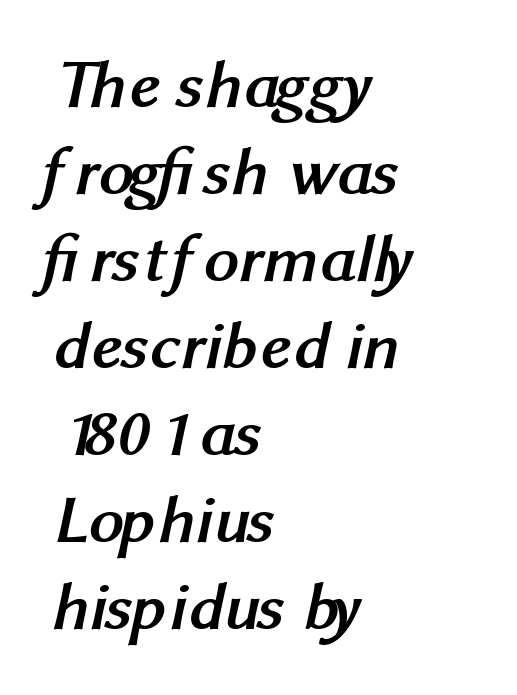
I'd describe the lettering as bold — thick and assertive. Check under the words: just untouched page. A typesetter would call this zero additional tracking. Unlike a traditional serif, this face leaves its strokes unadorned. The letters advance in unequal steps, a hallmark of proportional type. Left-aligned paragraph, ragged on the right.
